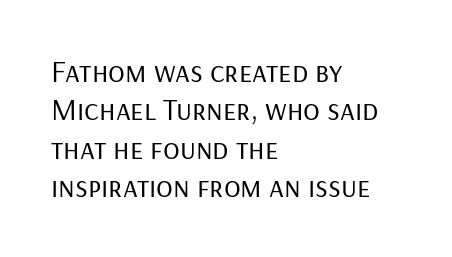
Descenders hang freely into open space. Check where the strokes stop: nothing finishes them off — pure sans. Character widths vary here, with narrow letters taking less room than wide ones. The strokes are not fattened; the text isn't bold. Words appear dense and cohesive because spacing is normal.
